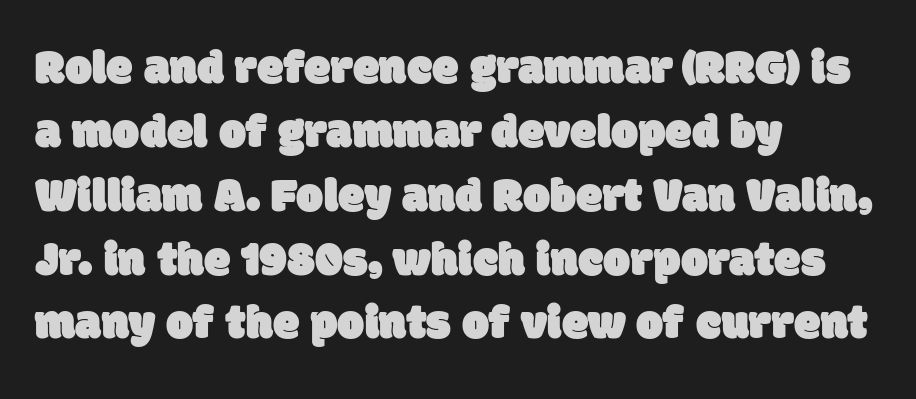
{"serif": "no", "width": "normal", "stroke_contrast": "low", "x_height": "large", "monospaced": "no", "underline": "no", "align": "left", "line_spacing": "normal", "line_spacing_ratio": 1.33, "letter_spacing": "normal", "letter_spacing_em": 0.0, "glyph_px": 48}
